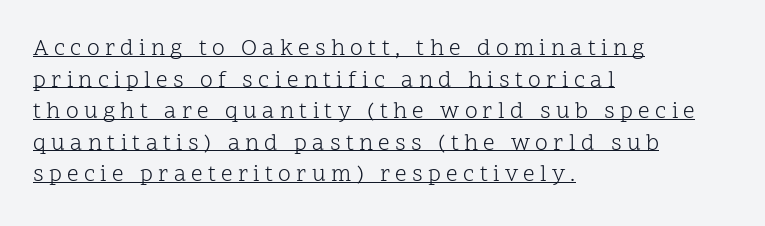
Heft: none added — not bold. Vertical spacing — default. Compared with typical body copy, the letter spacing here is much looser. Line beginnings align vertically; line endings do not.
